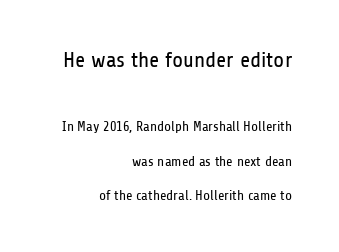
{"italic": "no", "bold": "no", "underline": "no", "align": "right", "line_spacing": "loose", "line_spacing_ratio": 2.45, "letter_spacing": "normal", "letter_spacing_em": 0.0, "larger_block": "first", "size_ratio": 1.57, "glyph_px": 22}
